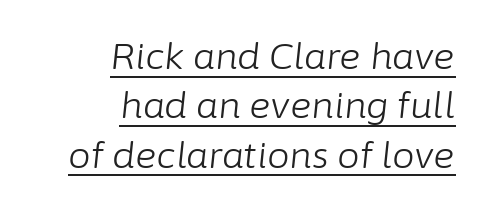
The ragged edge is on the left, which tells us the setting is flush right. Is the stroke heavy? The answer is a plain regular-or-lighter. A baseline rule has been typeset under these characters. This sample keeps an unexceptional amount of space between lines.
